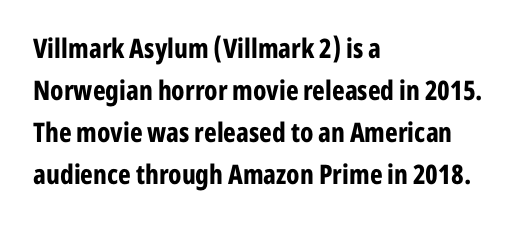
The face used here has the dense, thick strokes of a bold. Students, observe: this is what conventionally led text looks like. Notice how the stems are strictly vertical — no italics here. The setting favours the left margin, as ordinary paragraphs usually do.
